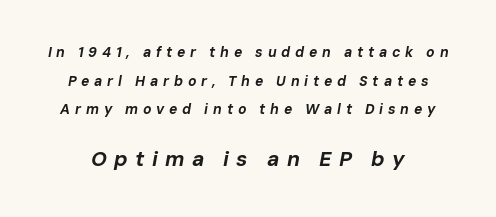
{"italic": "yes", "lean": "right", "slant_degrees": 10, "bold": "yes", "underline": "no", "line_spacing": "loose", "line_spacing_ratio": 2.04, "letter_spacing": "wide", "letter_spacing_em": 0.34, "larger_block": "second", "size_ratio": 1.5, "glyph_px": 21}
